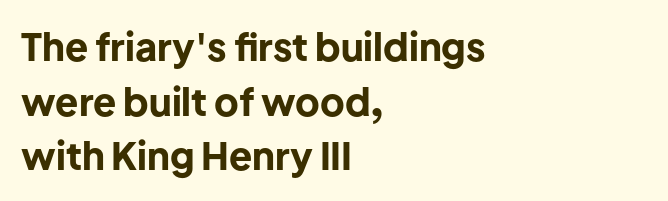
Q: Is the text bold? A: Yes.
Q: Is the text italic (slanted)? A: No, it is upright.
Q: Is the typeface a serif or a sans-serif typeface? A: Sans-serif.
Q: Is the text underlined? A: No.
Q: How is the paragraph aligned? A: Left-aligned.
Q: Is the spacing between letters normal or unusually wide? A: Normal.
Q: Is the spacing between lines tight, normal or loose? A: Normal.
Q: Width (condensed, normal, or wide)? A: Normal.
Q: Stroke contrast? A: Low.
Q: x-height? A: Medium.
Q: Monospaced? A: No.
